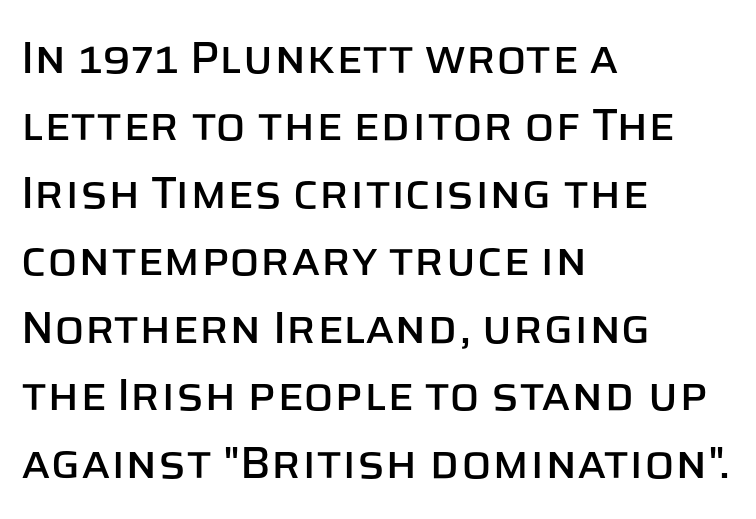
The image shows 45 px sans-serif type, upright; set left-aligned, normal line spacing (1.5x), normal letter spacing, not underlined; low stroke contrast and a large x-height.
